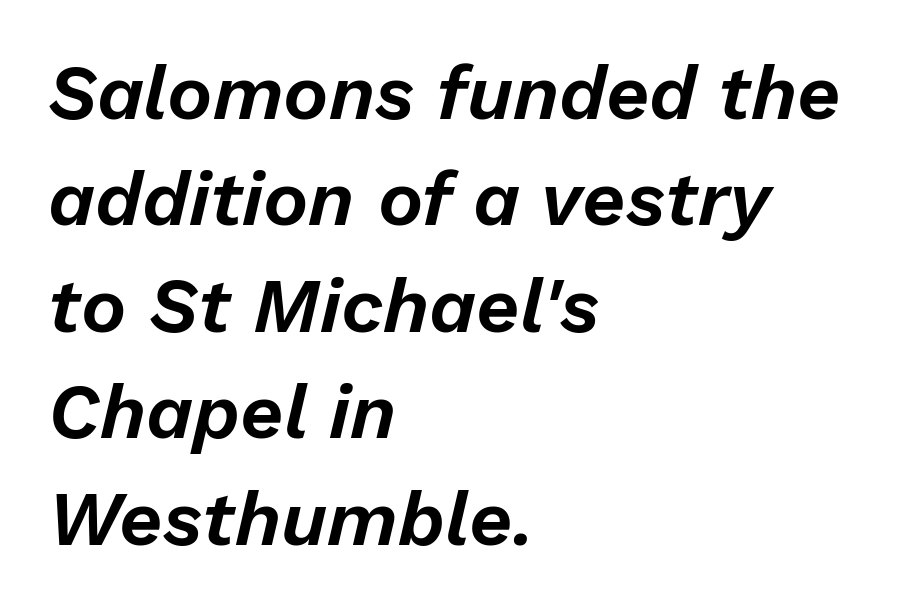
{"italic": "yes", "lean": "right", "slant_degrees": 13, "width": "normal", "stroke_contrast": "low", "x_height": "medium", "monospaced": "no", "underline": "no", "align": "left", "line_spacing": "normal", "line_spacing_ratio": 1.4, "letter_spacing": "normal", "letter_spacing_em": 0.0, "glyph_px": 76}
